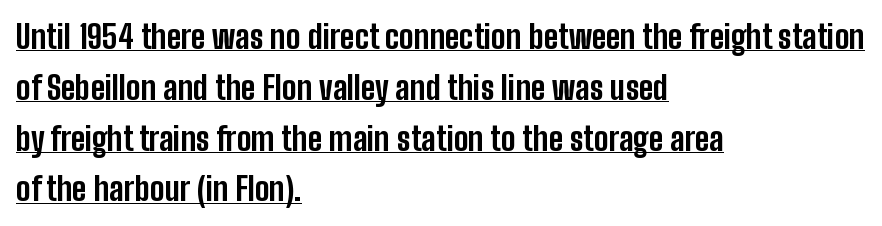
{"serif": "no", "italic": "no", "bold": "yes", "weight": "bold", "width": "condensed", "stroke_contrast": "low", "x_height": "medium", "monospaced": "no", "underline": "yes", "align": "left", "line_spacing": "normal", "line_spacing_ratio": 1.54, "letter_spacing": "normal", "letter_spacing_em": 0.0, "glyph_px": 33}
